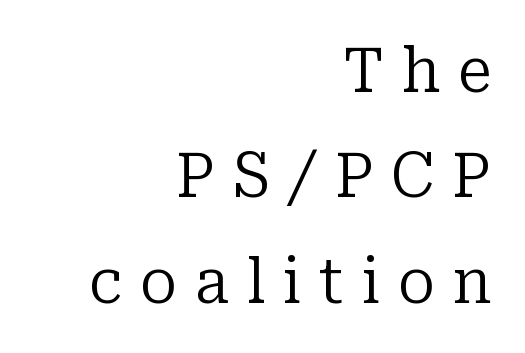
{"serif": "yes", "italic": "no", "bold": "no", "weight": "regular", "width": "normal", "stroke_contrast": "low", "x_height": "medium", "monospaced": "no", "underline": "no", "align": "right", "line_spacing": "normal", "line_spacing_ratio": 1.7, "letter_spacing": "wide", "letter_spacing_em": 0.28, "glyph_px": 62}
